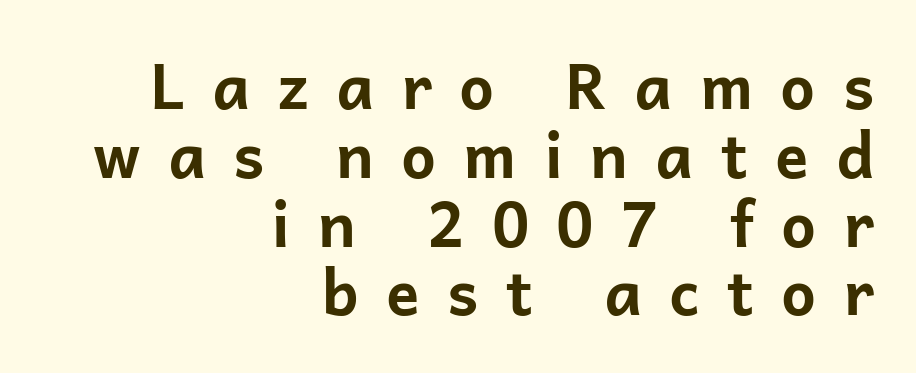
Q: Is the text bold? A: Yes.
Q: Is the text italic (slanted)? A: No, it is upright.
Q: Is the typeface a serif or a sans-serif typeface? A: Sans-serif.
Q: Is the text underlined? A: No.
Q: How is the paragraph aligned? A: Right-aligned.
Q: Is the spacing between letters normal or unusually wide? A: Unusually wide.
Q: Is the spacing between lines tight, normal or loose? A: Tight.
Q: Width (condensed, normal, or wide)? A: Normal.
Q: Stroke contrast? A: Low.
Q: x-height? A: Medium.
Q: Monospaced? A: No.
